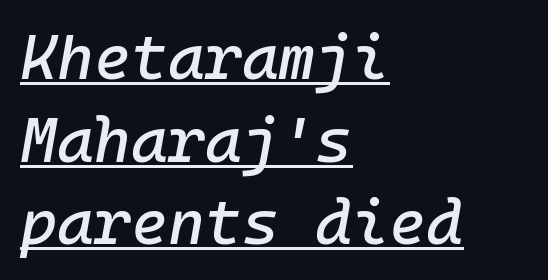
Check the space under the baseline: a stroke is drawn there. This rendering leaves character spacing at its baseline value. Italic: yes, the glyphs are oblique. Notice how the passage keeps a crisp vertical edge on the left only. In terms of leading, this rendering sits right in the middle.
